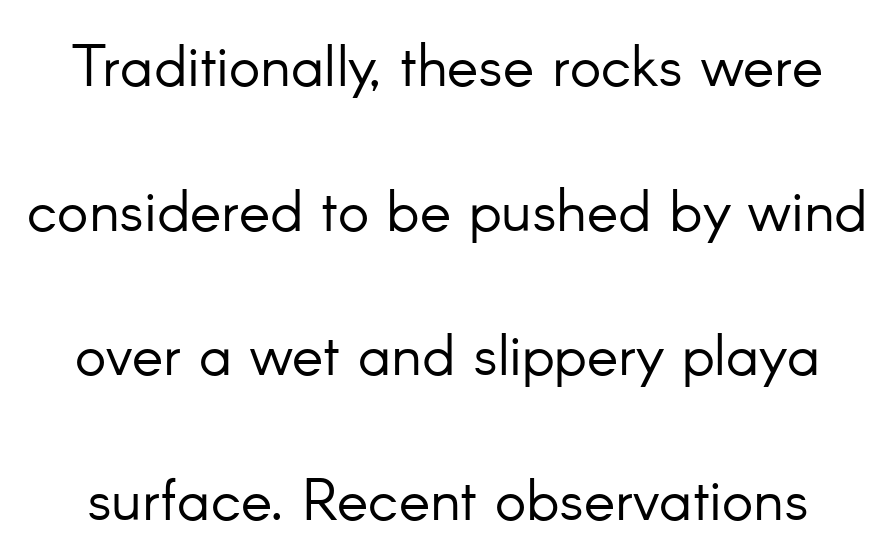
Q: Is the text bold? A: No.
Q: Is the text italic (slanted)? A: No, it is upright.
Q: Is the typeface a serif or a sans-serif typeface? A: Sans-serif.
Q: Is the text underlined? A: No.
Q: Is the spacing between letters normal or unusually wide? A: Normal.
Q: Is the spacing between lines tight, normal or loose? A: Loose.
Q: Width (condensed, normal, or wide)? A: Normal.
Q: Stroke contrast? A: Low.
Q: x-height? A: Small.
Q: Monospaced? A: No.
